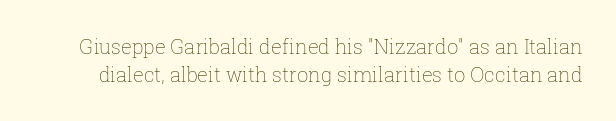
The image shows 20 px text type, upright; set normal line spacing (1.38x), normal letter spacing, not underlined.
